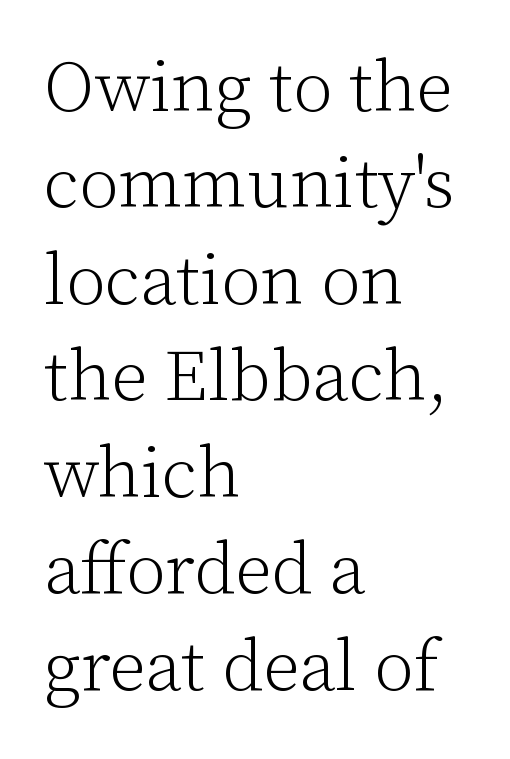
The letters stand upright; this is a roman face. Short and long lines alike share a common starting point at left. Lines of text with bare space underneath. Here the designer chose a conventional face with non-uniform glyph widths. Students, note that the glyphs here touch the page at normal intervals. To sum up the face: it has serifs.
